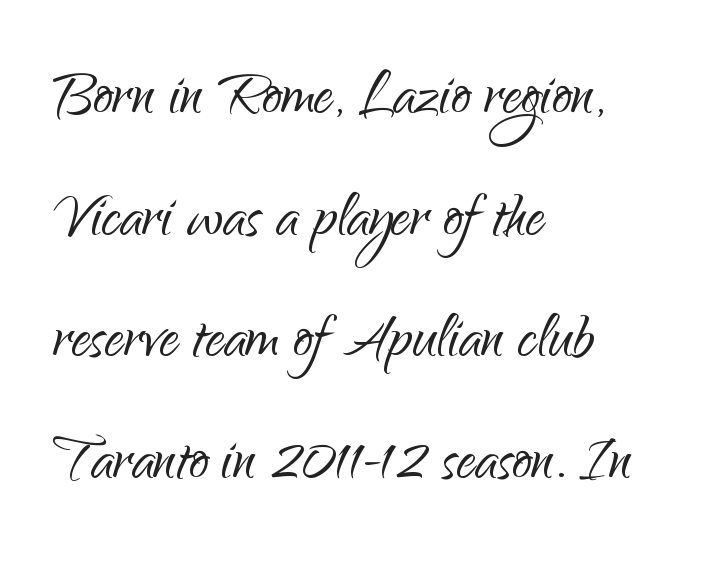
The image shows 77 px light sans-serif type; set left-aligned, normal line spacing (1.58x), normal letter spacing, not underlined; low stroke contrast and a small x-height.
